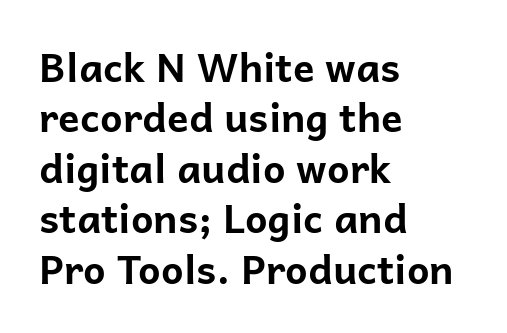
{"serif": "no", "italic": "no", "bold": "yes", "weight": "bold", "width": "normal", "stroke_contrast": "low", "x_height": "medium", "monospaced": "no", "underline": "no", "align": "left", "line_spacing": "normal", "line_spacing_ratio": 1.26, "letter_spacing": "normal", "letter_spacing_em": 0.0, "glyph_px": 40}
